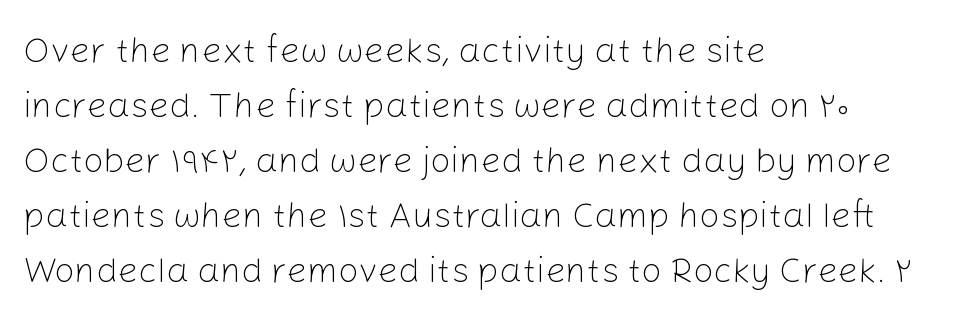
Q: Is the text bold? A: No.
Q: Is the text italic (slanted)? A: No, it is upright.
Q: Is the typeface a serif or a sans-serif typeface? A: Sans-serif.
Q: Is the text underlined? A: No.
Q: How is the paragraph aligned? A: Left-aligned.
Q: Is the spacing between letters normal or unusually wide? A: Normal.
Q: Is the spacing between lines tight, normal or loose? A: Normal.
Q: Width (condensed, normal, or wide)? A: Normal.
Q: Stroke contrast? A: Low.
Q: x-height? A: Medium.
Q: Monospaced? A: No.
